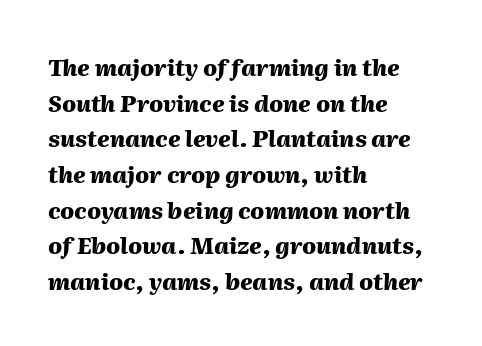
Regarding leading, the lines here are spaced in the standard way. The gaps between neighbouring characters are ordinary and unremarkable. Words float on clear page, feet unadorned. Heft: maximum for text — a bold. Looking at the ascenders, they clearly lean. The ragged edge is on the right, which tells us the setting is flush left.
